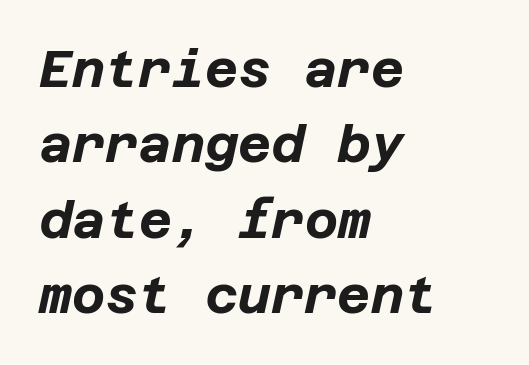
Q: Is the text bold? A: Yes.
Q: Is the text italic (slanted)? A: Yes, it leans right by about 12 degrees.
Q: Is the text underlined? A: No.
Q: How is the paragraph aligned? A: Left-aligned.
Q: Is the spacing between letters normal or unusually wide? A: Normal.
Q: Is the spacing between lines tight, normal or loose? A: Normal.
Q: Width (condensed, normal, or wide)? A: Normal.
Q: Stroke contrast? A: Low.
Q: x-height? A: Large.
